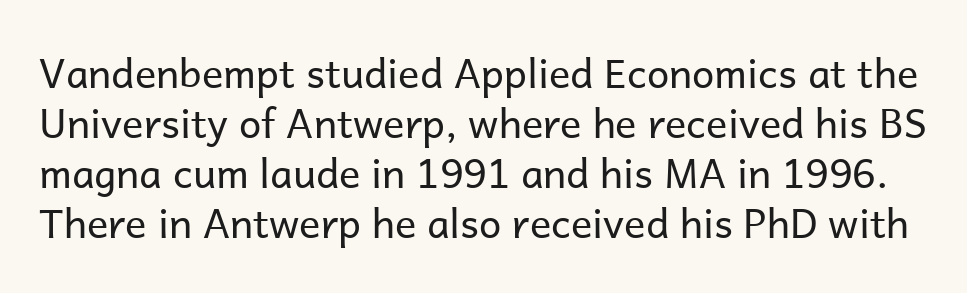
No letter is thick-stroked: the sample isn't bold. This rendering leaves character spacing at its baseline value. This sample uses an upright cut, with every glyph sitting square on the baseline. The vertical gap from one line to the next is medium. This rendering employs a face without finishing strokes, i.e., a sans-serif. Only glyphs here, with clear space below each row.
